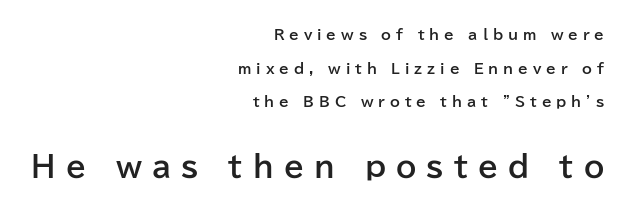
Does the leading feel generous? Absolutely, it's lavish. Between one letter and the next there's a generous, obvious gap. The specimen reads as upright at a glance. Look at the glyph heights: the lower group is clearly the bigger setting.
